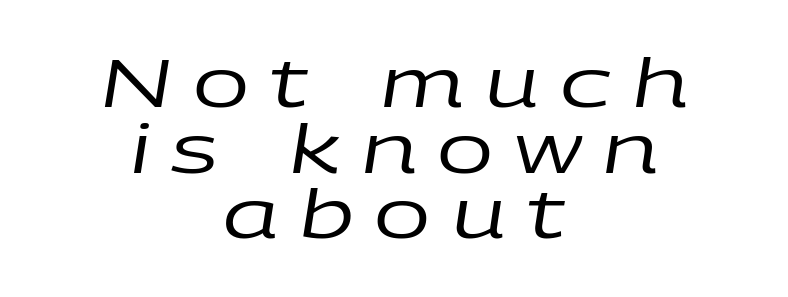
A bare baseline throughout the passage. The line texture is sparse and dotted thanks to wide tracking. Spacing verdict: proportional, widths tailored to each character. Baseline-to-baseline distance is barely more than the letter height. Is the type slanted? Yes — the strokes lean at a clear angle.
